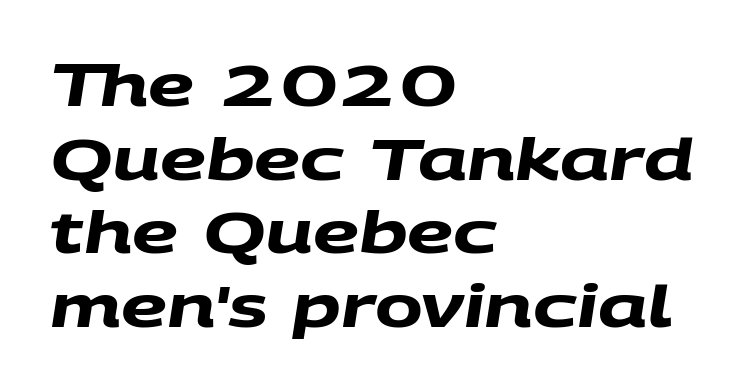
The image shows 57 px heavy, wide sans-serif type; set left-aligned, normal line spacing (1.29x), normal letter spacing, not underlined; medium stroke contrast and a large x-height.
